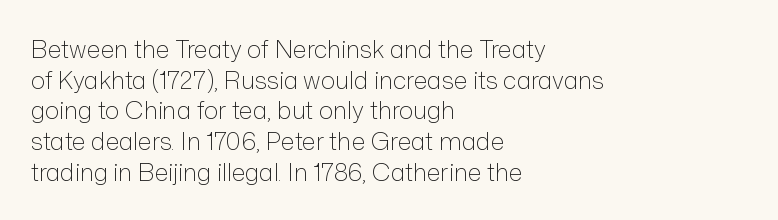
Q: Is the text bold? A: No.
Q: Is the text italic (slanted)? A: No, it is upright.
Q: Is the text underlined? A: No.
Q: How is the paragraph aligned? A: Left-aligned.
Q: Is the spacing between letters normal or unusually wide? A: Normal.
Q: Is the spacing between lines tight, normal or loose? A: Normal.
